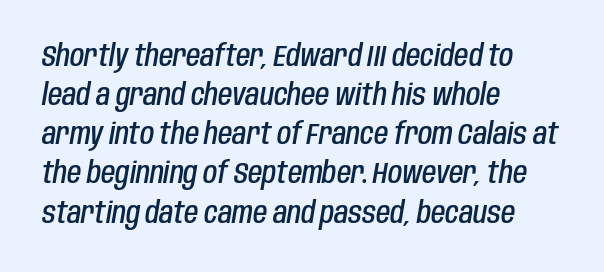
Q: Is the text bold? A: Semi-bold.
Q: Is the text italic (slanted)? A: Yes, it leans right by about 10 degrees.
Q: Is the text underlined? A: No.
Q: How is the paragraph aligned? A: Left-aligned.
Q: Is the spacing between letters normal or unusually wide? A: Normal.
Q: Is the spacing between lines tight, normal or loose? A: Normal.
Q: Width (condensed, normal, or wide)? A: Condensed.
Q: Stroke contrast? A: Low.
Q: x-height? A: Large.
Q: Monospaced? A: No.
